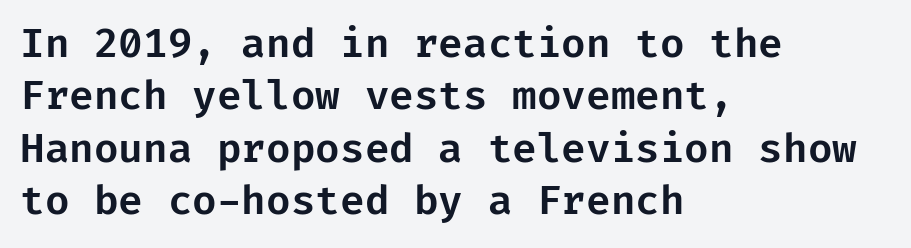
The image shows 40 px sans-serif type, upright; set left-aligned, normal line spacing (1.31x), normal letter spacing, not underlined; low stroke contrast and a medium x-height.
